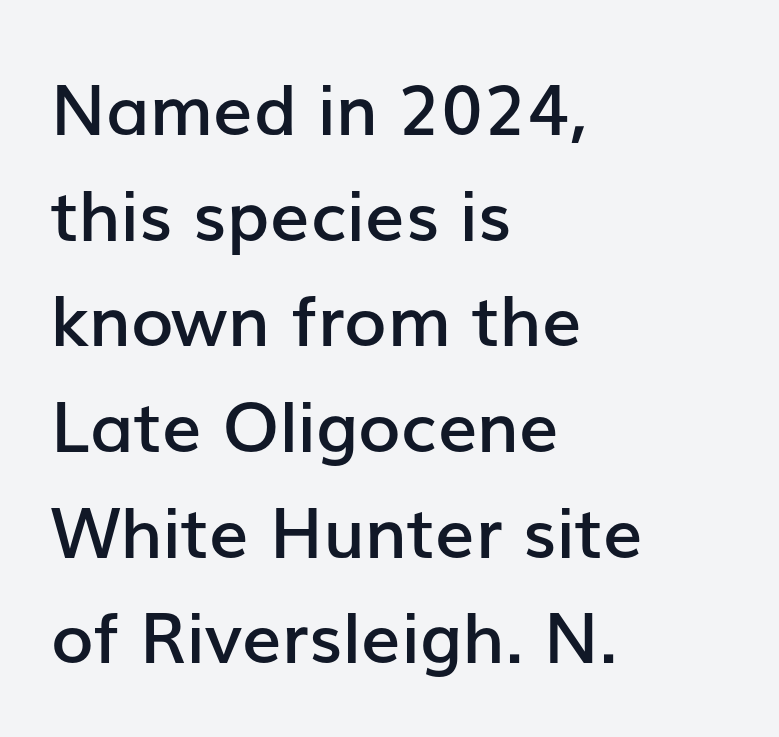
The image shows 70 px semibold sans-serif type, upright; set left-aligned, normal line spacing (1.51x), normal letter spacing, not underlined; low stroke contrast and a medium x-height.
